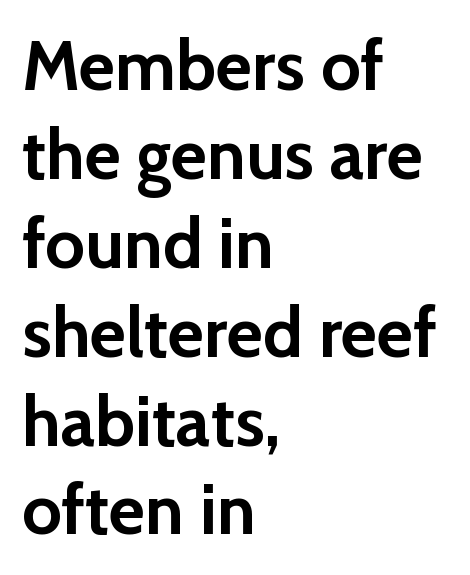
A dark, heavy texture on the line: the type is bold. The paragraph shown leans on its left margin. Just letters on the line, the space beneath them empty. You can tell from the bare stems that sans-serif type was used. The rows are spaced the way most documents space them. A typesetter would call this zero additional tracking.
